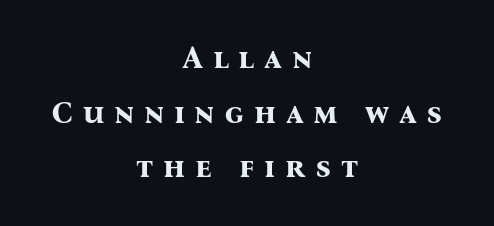
Inter-character spacing is expanded well beyond the font's built-in metrics. Emphasis by weight is at full strength: bold. The font's upright variant was chosen for this text. Typeset on center — no edge is straight. The face used here is proportionally spaced, like ordinary book or web type.
